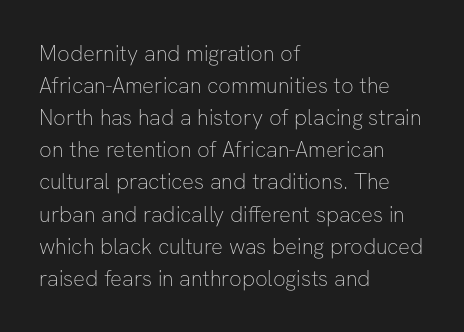
Q: Is the text bold? A: No.
Q: Is the text italic (slanted)? A: No, it is upright.
Q: Is the text underlined? A: No.
Q: How is the paragraph aligned? A: Left-aligned.
Q: Is the spacing between letters normal or unusually wide? A: Normal.
Q: Is the spacing between lines tight, normal or loose? A: Normal.
